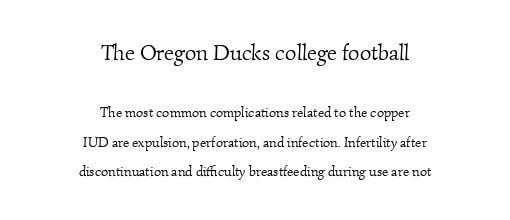
{"bold": "no", "underline": "no", "align": "center", "line_spacing": "loose", "line_spacing_ratio": 2.11, "letter_spacing": "normal", "letter_spacing_em": 0.0, "larger_block": "first", "size_ratio": 1.57, "glyph_px": 22}
